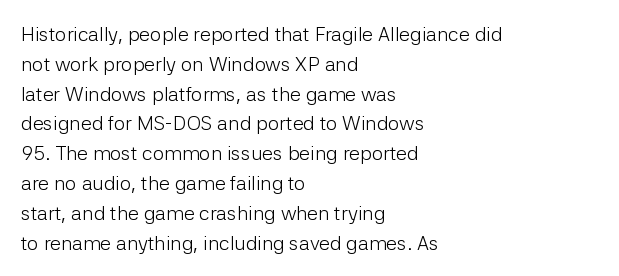
{"italic": "no", "bold": "no", "underline": "no", "align": "left", "line_spacing": "normal", "line_spacing_ratio": 1.49, "letter_spacing": "normal", "letter_spacing_em": 0.0, "glyph_px": 20}
